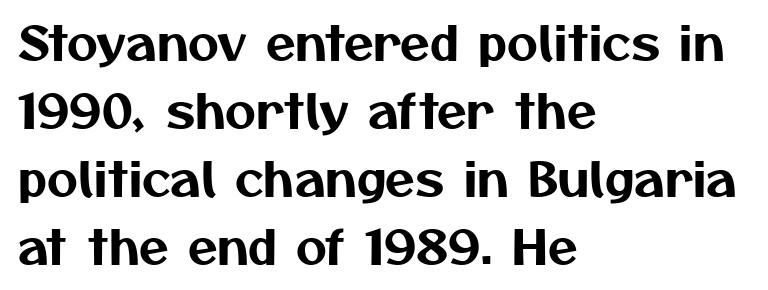
{"serif": "no", "width": "normal", "stroke_contrast": "medium", "x_height": "medium", "monospaced": "no", "underline": "no", "align": "left", "line_spacing": "normal", "line_spacing_ratio": 1.42, "letter_spacing": "normal", "letter_spacing_em": 0.0, "glyph_px": 48}
